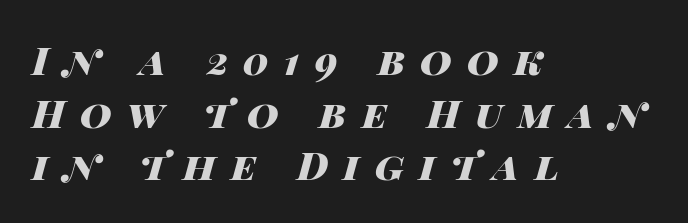
Q: Is the text bold? A: Yes.
Q: Is the text italic (slanted)? A: Yes, it leans right by about 14 degrees.
Q: Is the text underlined? A: No.
Q: How is the paragraph aligned? A: Left-aligned.
Q: Is the spacing between letters normal or unusually wide? A: Unusually wide.
Q: Is the spacing between lines tight, normal or loose? A: Normal.
Q: Width (condensed, normal, or wide)? A: Wide.
Q: Stroke contrast? A: High.
Q: x-height? A: Large.
Q: Monospaced? A: No.
